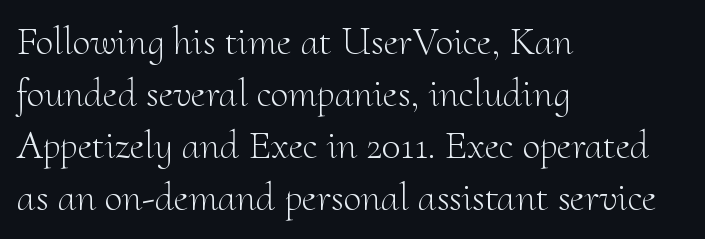
{"serif": "yes", "italic": "no", "bold": "no", "weight": "light", "width": "normal", "stroke_contrast": "medium", "x_height": "small", "monospaced": "no", "underline": "no", "align": "left", "line_spacing": "normal", "line_spacing_ratio": 1.3, "letter_spacing": "normal", "letter_spacing_em": 0.0, "glyph_px": 40}
